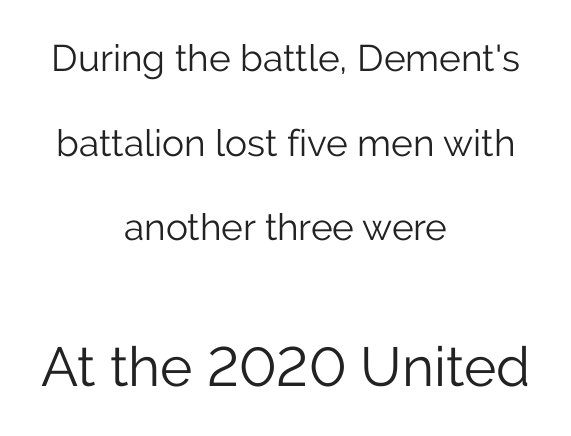
{"serif": "no", "italic": "no", "bold": "no", "weight": "light", "width": "normal", "stroke_contrast": "low", "x_height": "medium", "monospaced": "no", "underline": "no", "align": "center", "line_spacing": "loose", "line_spacing_ratio": 2.29, "letter_spacing": "normal", "letter_spacing_em": 0.0, "larger_block": "second", "size_ratio": 1.49, "glyph_px": 55}
